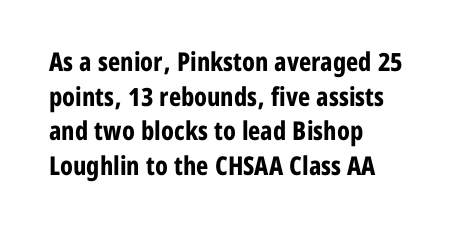
Q: Is the text bold? A: Yes.
Q: Is the text italic (slanted)? A: No, it is upright.
Q: Is the text underlined? A: No.
Q: How is the paragraph aligned? A: Left-aligned.
Q: Is the spacing between letters normal or unusually wide? A: Normal.
Q: Is the spacing between lines tight, normal or loose? A: Normal.
